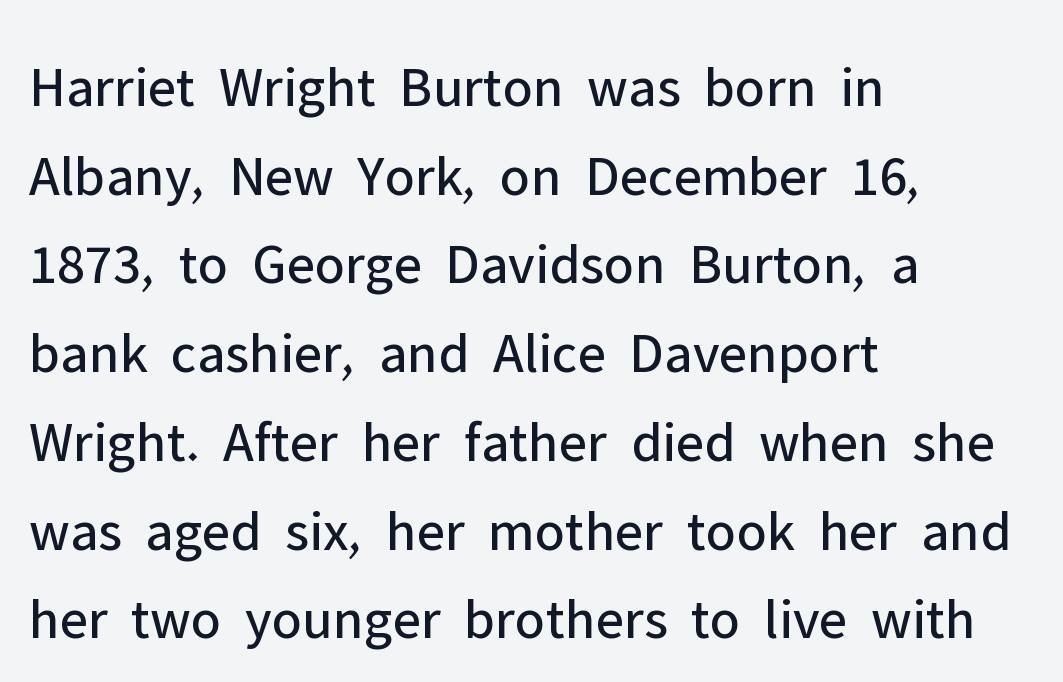
This sample uses plain, unmodified letter spacing. The weight would be labelled regular, book, light, or lighter still. Reading down the block, your eye returns to a fixed left position each line. No italicization has been applied; the sample stays upright. Underline: absent.
